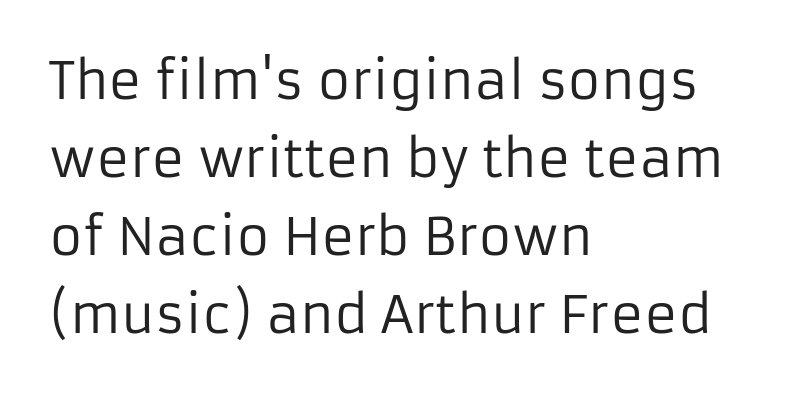
{"serif": "no", "italic": "no", "bold": "no", "weight": "regular", "width": "normal", "stroke_contrast": "low", "x_height": "medium", "monospaced": "no", "underline": "no", "align": "left", "line_spacing": "normal", "line_spacing_ratio": 1.53, "letter_spacing": "normal", "letter_spacing_em": 0.0, "glyph_px": 51}
